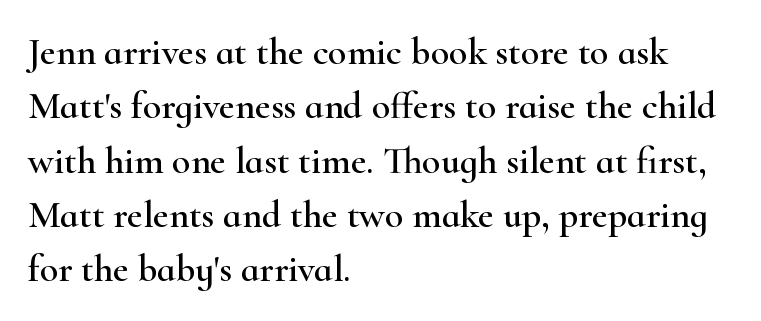
The image shows 38 px wide serif type, upright; set left-aligned, normal line spacing (1.43x), normal letter spacing, not underlined; high stroke contrast and a small x-height.
